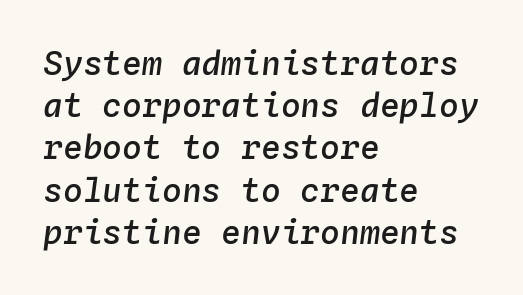
The image shows 33 px semibold type, italic (leaning right), monospaced; set left-aligned, normal line spacing (1.28x), normal letter spacing, not underlined; low stroke contrast and a medium x-height.
